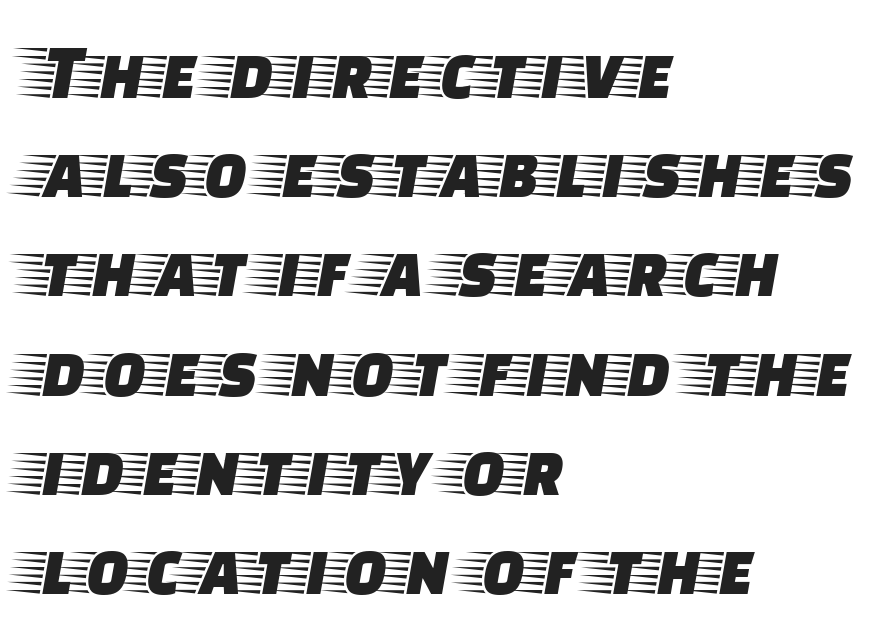
{"serif": "yes", "width": "wide", "stroke_contrast": "low", "x_height": "large", "monospaced": "no", "underline": "no", "align": "left", "line_spacing_ratio": 1.24, "letter_spacing": "normal", "letter_spacing_em": 0.0, "glyph_px": 80}
